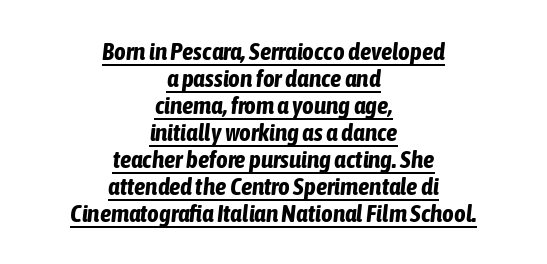
Q: Is the text bold? A: Yes.
Q: Is the text italic (slanted)? A: Yes, it leans right by about 6 degrees.
Q: Is the text underlined? A: Yes.
Q: How is the paragraph aligned? A: Centered.
Q: Is the spacing between letters normal or unusually wide? A: Normal.
Q: Is the spacing between lines tight, normal or loose? A: Tight.
